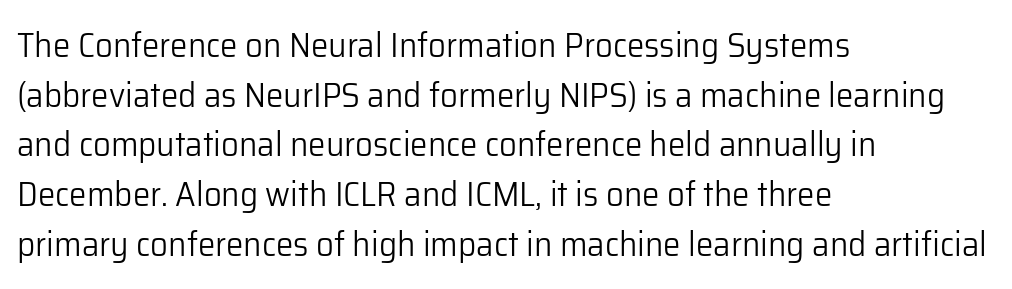
The rows are spaced the way most documents space them. The glyphs in this specimen are sans serif. This sample uses an upright cut, with every glyph sitting square on the baseline. Decoration check: the copy has no underline.
